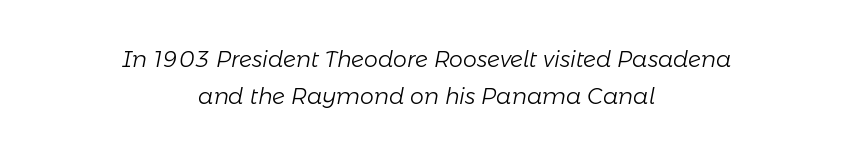
The image shows 22 px text type, italic (leaning right); set centered, normal line spacing (1.7x), normal letter spacing, not underlined.
